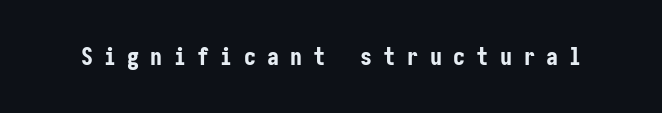
The passage shown is emphatically bold. The zone under the glyphs is completely vacant. The lettering holds an erect, upright posture throughout. Words appear elongated and porous because spacing is wide.
